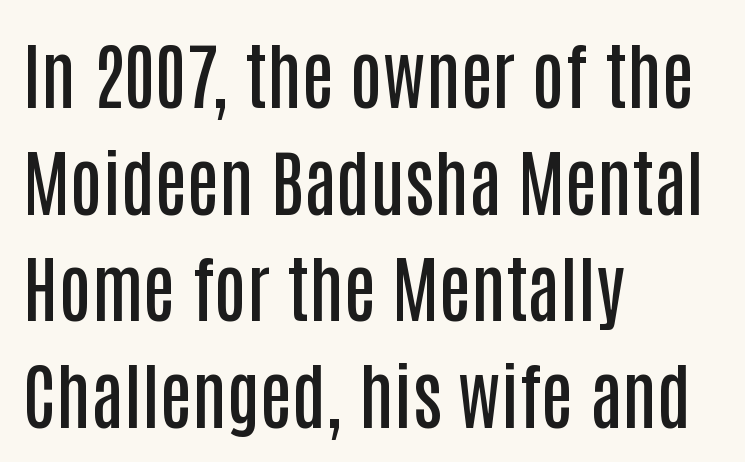
The image shows 73 px semibold, condensed sans-serif type, upright; set left-aligned, normal line spacing (1.46x), normal letter spacing, not underlined; low stroke contrast and a large x-height.
